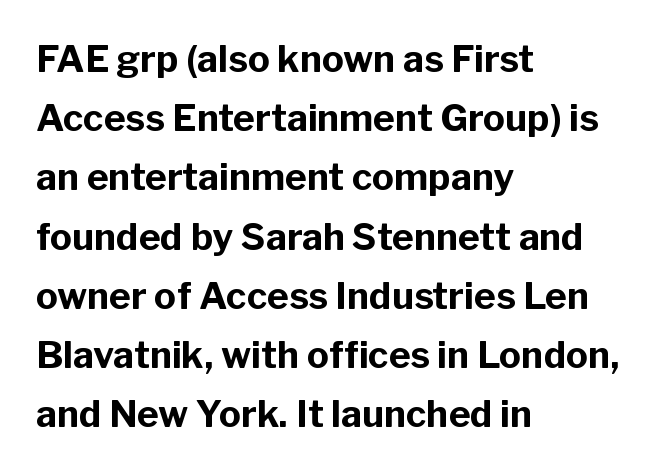
Q: Is the text bold? A: Yes.
Q: Is the text italic (slanted)? A: No, it is upright.
Q: Is the typeface a serif or a sans-serif typeface? A: Sans-serif.
Q: Is the text underlined? A: No.
Q: How is the paragraph aligned? A: Left-aligned.
Q: Is the spacing between letters normal or unusually wide? A: Normal.
Q: Is the spacing between lines tight, normal or loose? A: Normal.
Q: Width (condensed, normal, or wide)? A: Normal.
Q: Stroke contrast? A: Low.
Q: x-height? A: Medium.
Q: Monospaced? A: No.
